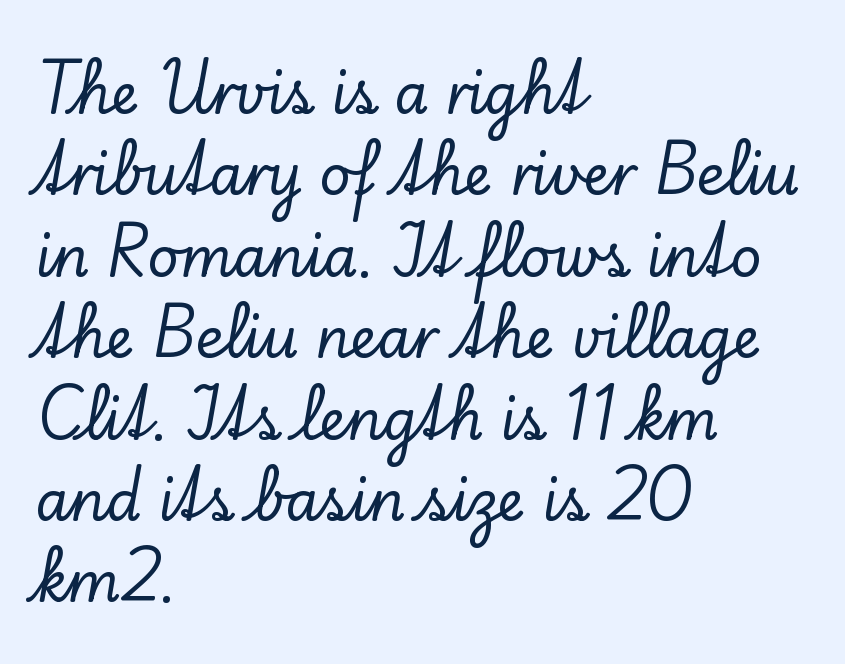
The compositor pushed each line to the left boundary. How are the letters spaced? Ordinarily, with no added tracking. This sample uses a serif face.
